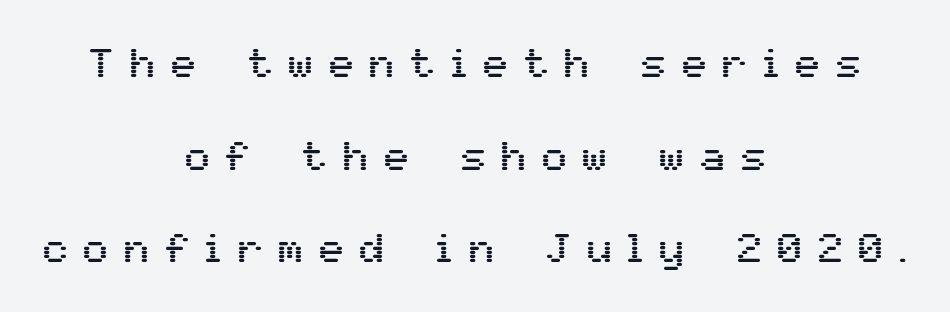
The image shows 41 px sans-serif type, upright; set centered, loose line spacing (2.26x), unusually wide letter spacing (+0.39 em), not underlined; medium stroke contrast and a medium x-height.
